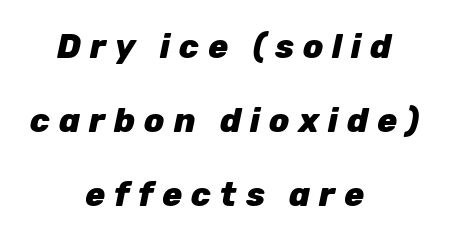
The image shows 33 px heavy type, italic (leaning right); set centered, loose line spacing (2.25x), unusually wide letter spacing (+0.27 em), not underlined; low stroke contrast and a medium x-height.
